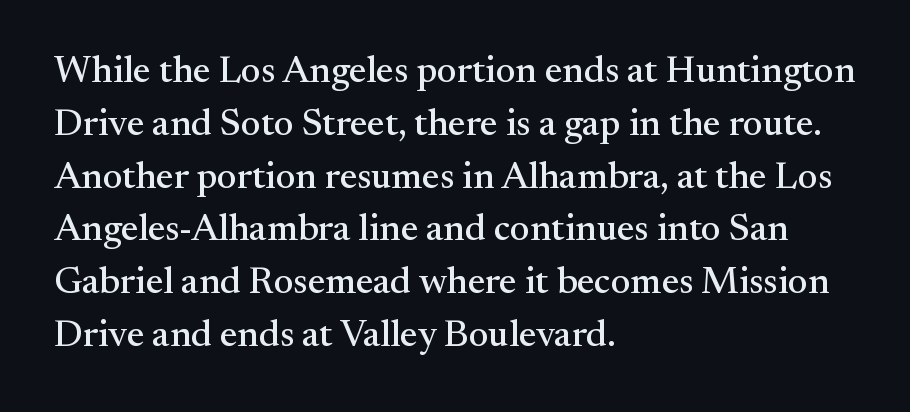
The image shows 38 px serif type, upright; set left-aligned, normal line spacing (1.39x), normal letter spacing, not underlined; medium stroke contrast and a small x-height.
